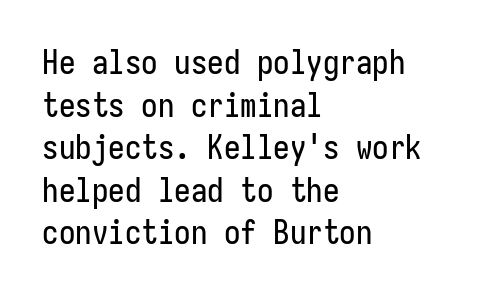
The image shows 33 px condensed sans-serif type, upright; set left-aligned, normal line spacing (1.29x), normal letter spacing, not underlined; low stroke contrast and a medium x-height.
